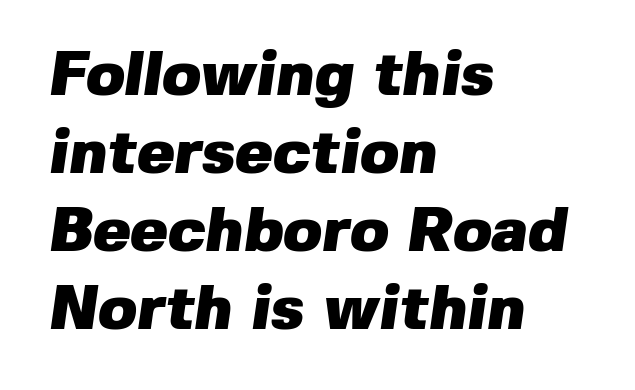
The image shows 63 px heavy sans-serif type; set left-aligned, line spacing 1.24x, normal letter spacing, not underlined; low stroke contrast and a medium x-height.
